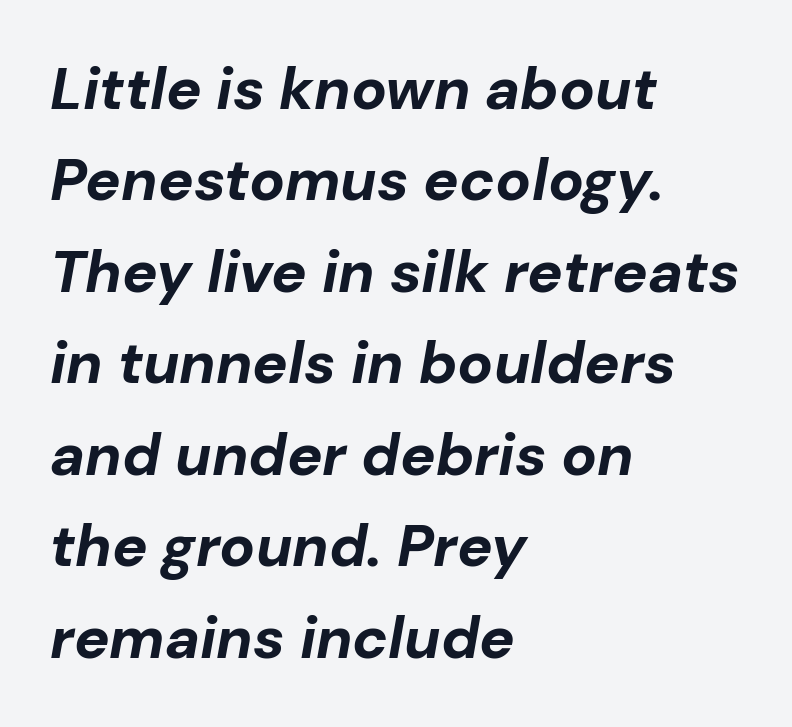
The image shows 59 px bold type, italic (leaning right); set left-aligned, normal line spacing (1.55x), normal letter spacing, not underlined; low stroke contrast and a medium x-height.
